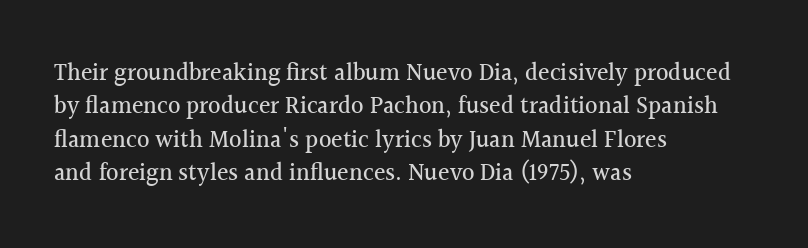
{"italic": "no", "underline": "no", "align": "left", "line_spacing": "normal", "line_spacing_ratio": 1.39, "letter_spacing": "normal", "letter_spacing_em": 0.0, "glyph_px": 24}
